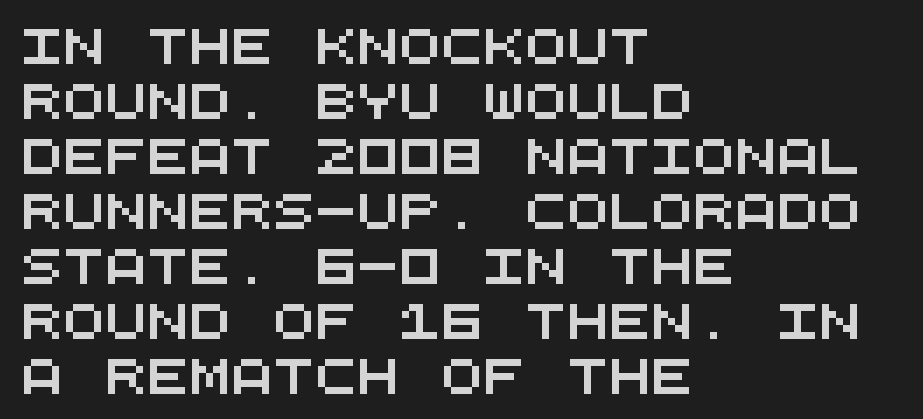
{"serif": "no", "width": "wide", "stroke_contrast": "medium", "x_height": "large", "monospaced": "yes", "underline": "no", "align": "left", "line_spacing": "normal", "line_spacing_ratio": 1.57, "letter_spacing": "normal", "letter_spacing_em": 0.0, "glyph_px": 35}
